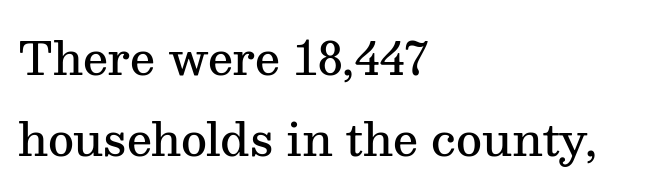
{"serif": "yes", "italic": "no", "bold": "semi", "weight": "semibold", "width": "normal", "stroke_contrast": "medium", "x_height": "medium", "monospaced": "no", "underline": "no", "align": "left", "line_spacing_ratio": 1.8, "letter_spacing": "normal", "letter_spacing_em": 0.0, "glyph_px": 45}
